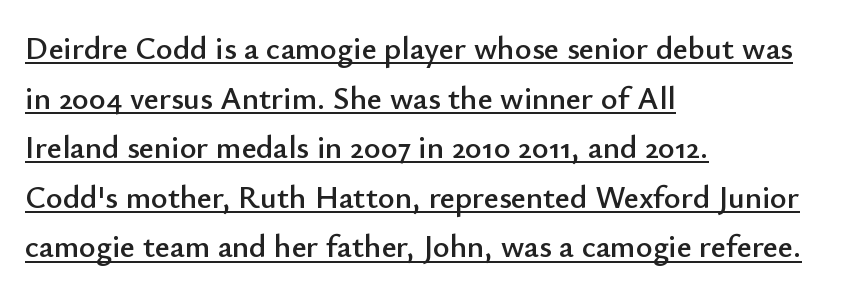
Q: Is the text italic (slanted)? A: No, it is upright.
Q: Is the typeface a serif or a sans-serif typeface? A: Sans-serif.
Q: Is the text underlined? A: Yes.
Q: How is the paragraph aligned? A: Left-aligned.
Q: Is the spacing between letters normal or unusually wide? A: Normal.
Q: Is the spacing between lines tight, normal or loose? A: Normal.
Q: Width (condensed, normal, or wide)? A: Normal.
Q: Stroke contrast? A: Low.
Q: x-height? A: Small.
Q: Monospaced? A: No.
